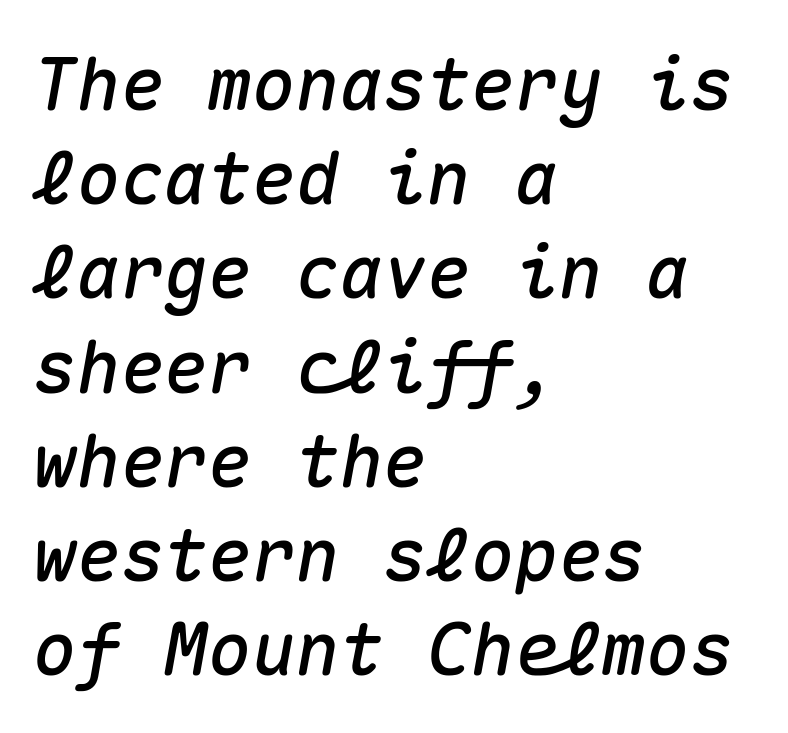
{"italic": "yes", "lean": "right", "slant_degrees": 10, "width": "normal", "stroke_contrast": "medium", "x_height": "medium", "monospaced": "yes", "underline": "no", "align": "left", "line_spacing": "normal", "line_spacing_ratio": 1.29, "letter_spacing": "normal", "letter_spacing_em": 0.0, "glyph_px": 73}
